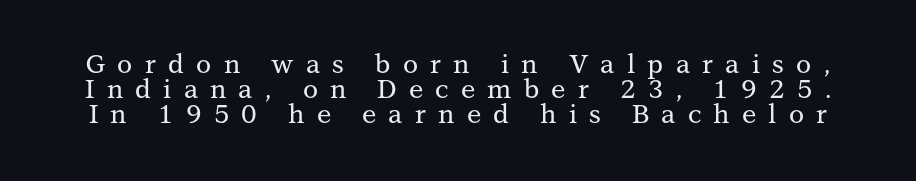
It's the straight-up-and-down kind of type. Beneath every word, the page is bare. Cramped leading. What stands out about the letter spacing? Its width — letters are far apart.
